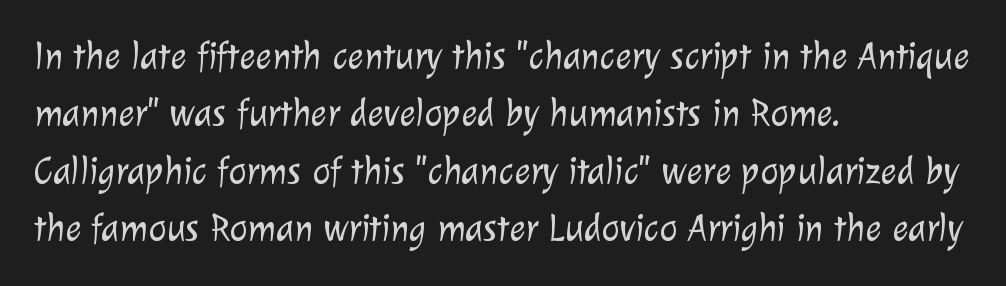
The characters display no serif detailing; their extremities are plain. A bare baseline throughout the passage. Spacing between characters is what you'd get straight out of the box. The vertical gap from one line to the next is medium. Stems here are at most as thick as an everyday book face. Character widths vary here, with narrow letters taking less room than wide ones.
